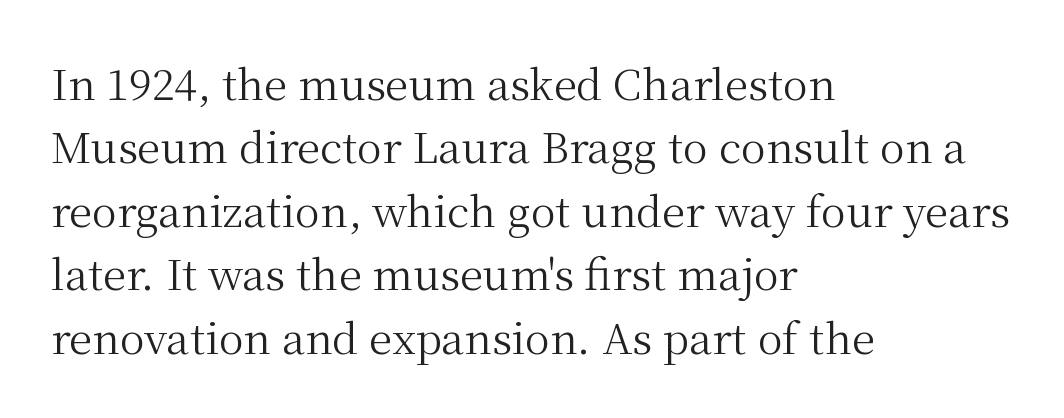
{"serif": "yes", "italic": "no", "bold": "no", "weight": "regular", "width": "normal", "stroke_contrast": "medium", "x_height": "medium", "monospaced": "no", "underline": "no", "align": "left", "line_spacing": "normal", "line_spacing_ratio": 1.51, "letter_spacing": "normal", "letter_spacing_em": 0.0, "glyph_px": 42}
